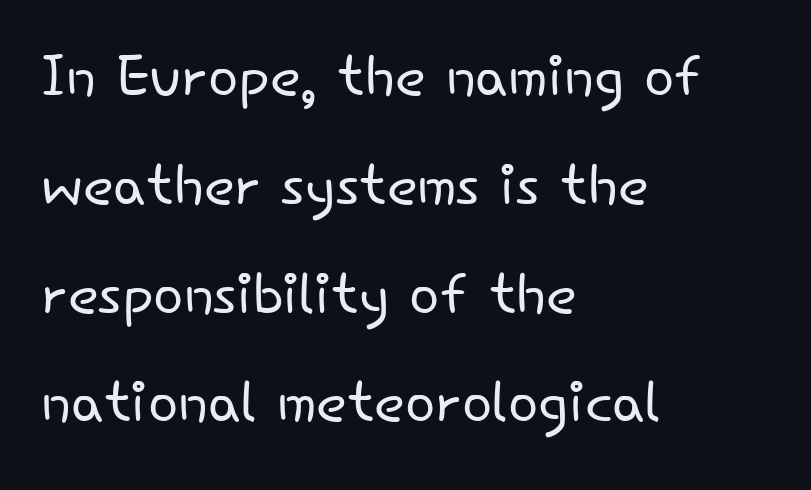
{"serif": "no", "italic": "no", "bold": "no", "weight": "light", "width": "normal", "stroke_contrast": "low", "x_height": "small", "monospaced": "no", "underline": "no", "align": "left", "line_spacing": "normal", "line_spacing_ratio": 1.36, "letter_spacing": "normal", "letter_spacing_em": 0.0, "glyph_px": 80}
